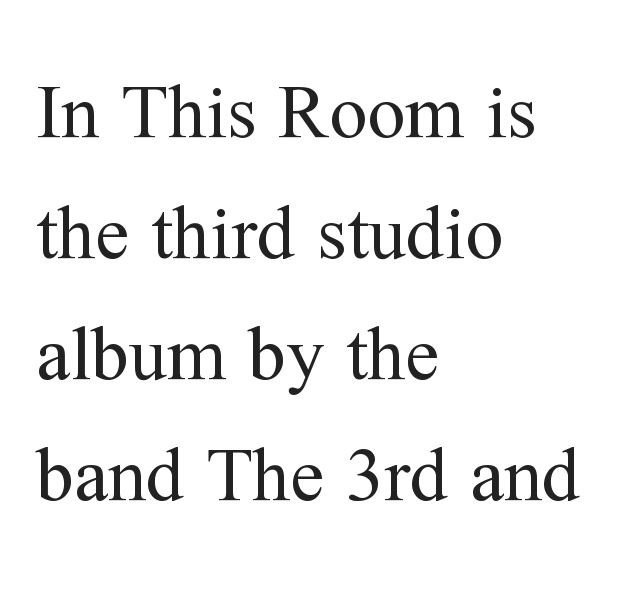
This reads as an unemphasized weight, regular at the heaviest. The letters sit at their default tracking, neither squeezed nor spread. Has an underline been added? It has not. A typesetter would call this proportional, since set widths differ per character. Serifs: yes, visible at the terminals of the letterforms. Rows of type keep a routine distance in the vertical direction.
